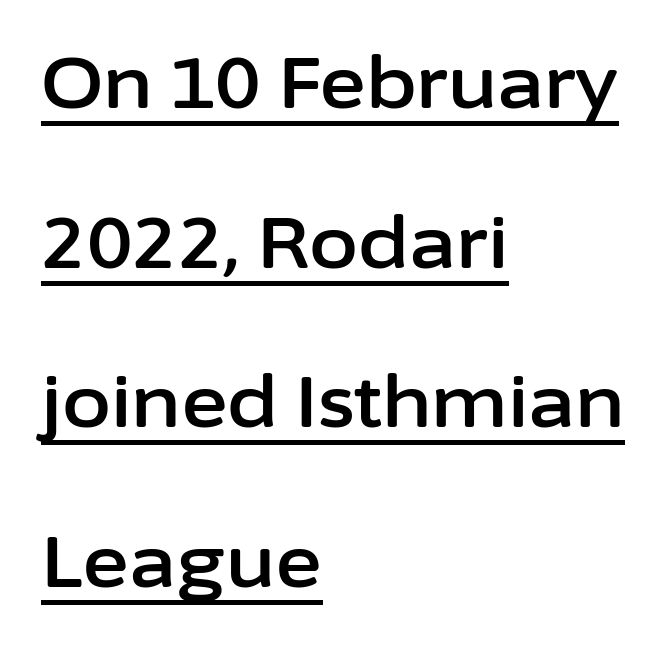
This rendering leaves character spacing at its baseline value. Posture: upright roman. You could not count columns in this text — the font is proportionally spaced. The ragged edge is on the right, which tells us the setting is flush left. How would I describe the line gaps? Wide and relaxed. Check where the strokes stop: nothing finishes them off — pure sans.
